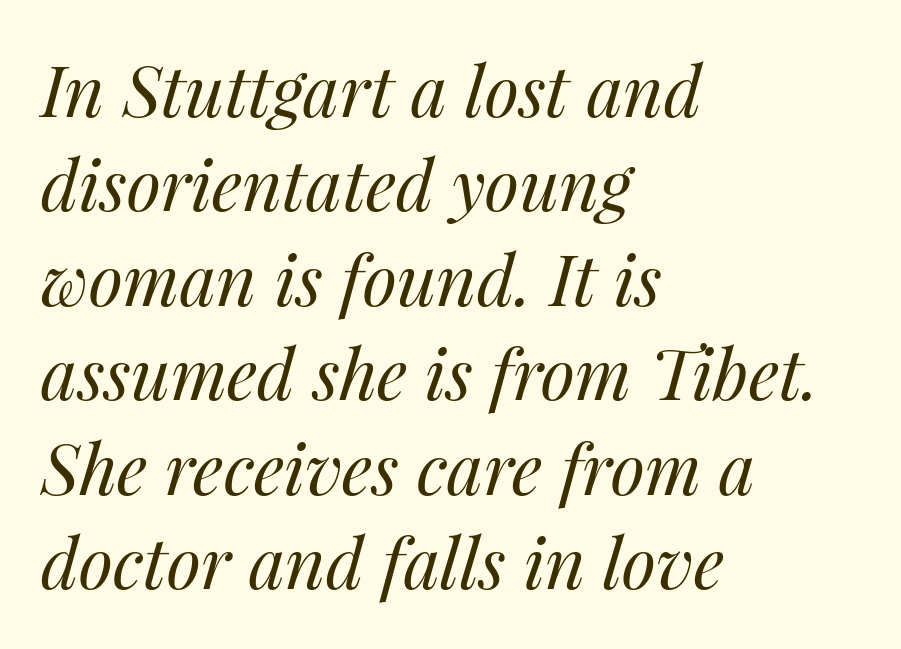
The weight would be labelled regular, book, light, or lighter still. Varying glyph widths throughout — classic text-font behaviour. Rows of type keep a routine distance in the vertical direction. Italic: yes, the glyphs are oblique.
